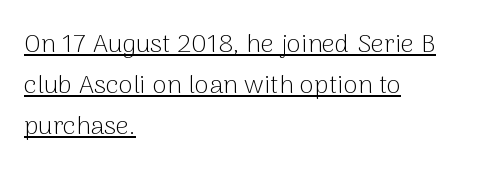
The image shows 26 px text type, upright; set left-aligned, normal line spacing (1.57x), normal letter spacing, underlined.
